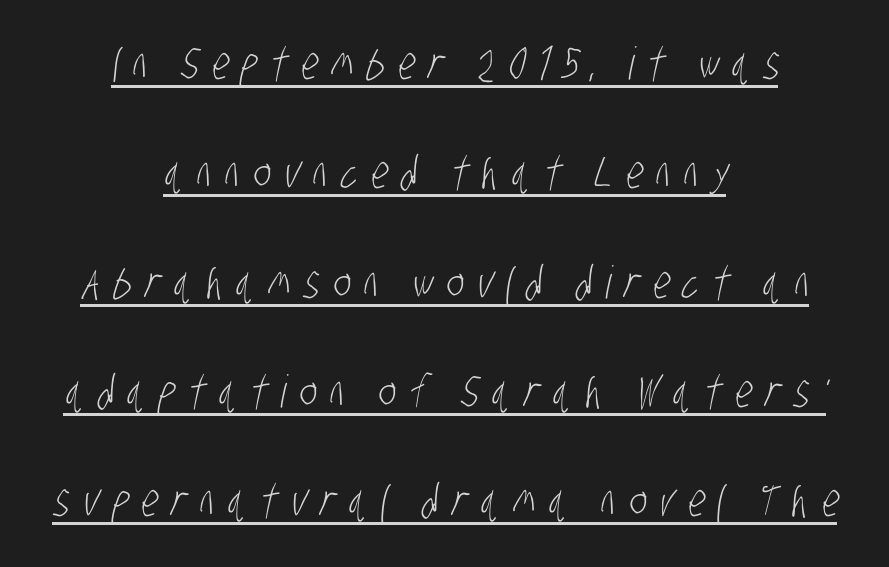
Does a line run under the words? Yes, clearly. Proportional: the letters do not fall into vertical columns. A typesetter would label this face a sans. The space between consecutive lines is lavish. Vertical stems look standard width or narrower in stroke. Loose tracking; the words dissolve into strings of separated letters.
